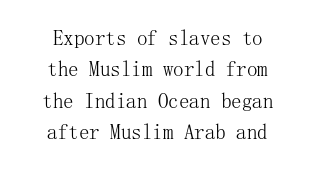
Q: Is the text bold? A: No.
Q: Is the text italic (slanted)? A: No, it is upright.
Q: Is the text underlined? A: No.
Q: How is the paragraph aligned? A: Centered.
Q: Is the spacing between letters normal or unusually wide? A: Normal.
Q: Is the spacing between lines tight, normal or loose? A: Normal.
